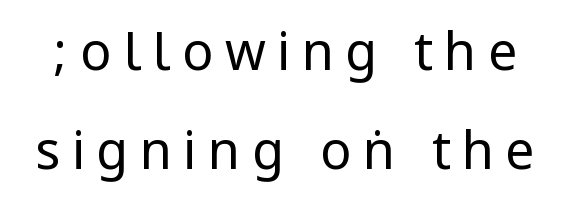
Q: Is the text bold? A: No.
Q: Is the text italic (slanted)? A: No, it is upright.
Q: Is the typeface a serif or a sans-serif typeface? A: Sans-serif.
Q: Is the text underlined? A: No.
Q: Is the spacing between letters normal or unusually wide? A: Unusually wide.
Q: Is the spacing between lines tight, normal or loose? A: Loose.
Q: Width (condensed, normal, or wide)? A: Condensed.
Q: Stroke contrast? A: Low.
